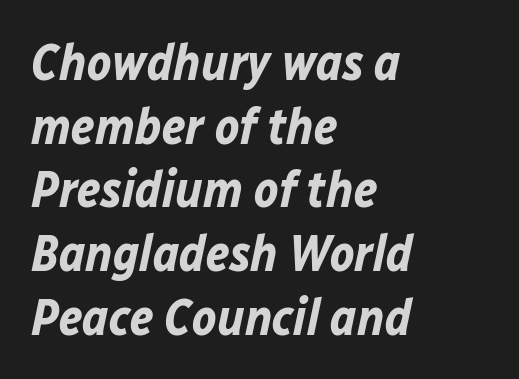
{"italic": "yes", "lean": "right", "slant_degrees": 12, "bold": "yes", "weight": "bold", "width": "normal", "stroke_contrast": "low", "x_height": "medium", "monospaced": "no", "underline": "no", "align": "left", "line_spacing": "normal", "line_spacing_ratio": 1.25, "letter_spacing": "normal", "letter_spacing_em": 0.0, "glyph_px": 51}
